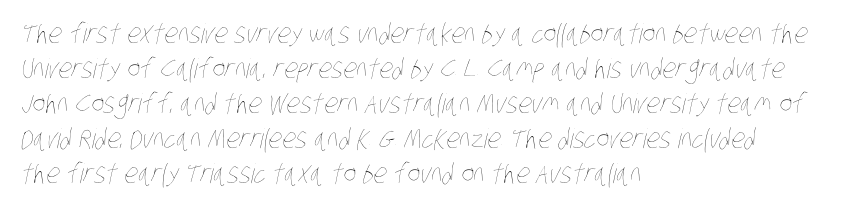
{"bold": "no", "underline": "no", "align": "left", "line_spacing": "normal", "line_spacing_ratio": 1.3, "letter_spacing": "normal", "letter_spacing_em": 0.0, "glyph_px": 27}
